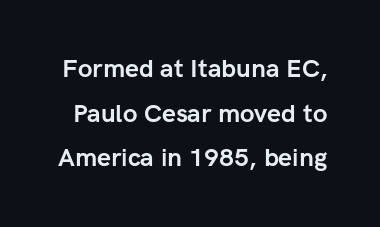
The image shows 25 px bold type, upright; set line spacing 1.79x, normal letter spacing, not underlined.
